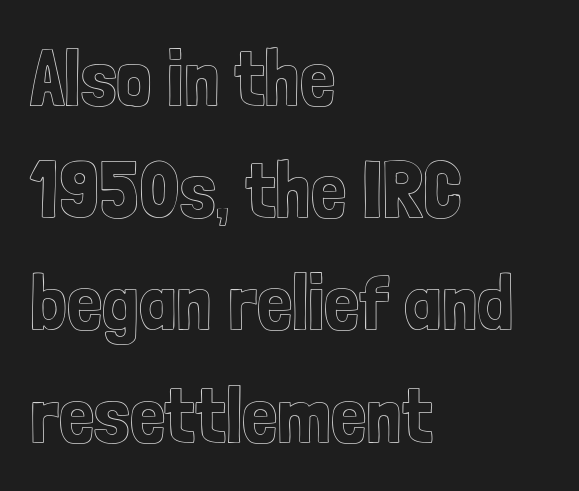
Q: Is the text italic (slanted)? A: No, it is upright.
Q: Is the text underlined? A: No.
Q: How is the paragraph aligned? A: Left-aligned.
Q: Is the spacing between letters normal or unusually wide? A: Normal.
Q: Is the spacing between lines tight, normal or loose? A: Normal.
Q: Width (condensed, normal, or wide)? A: Condensed.
Q: x-height? A: Medium.
Q: Monospaced? A: No.
